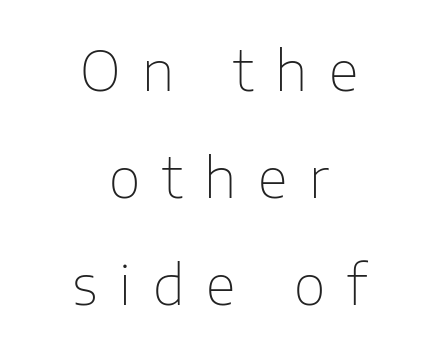
The image shows 55 px thin sans-serif type, upright; set centered, loose line spacing (1.95x), unusually wide letter spacing (+0.4 em), not underlined; low stroke contrast and a medium x-height.
